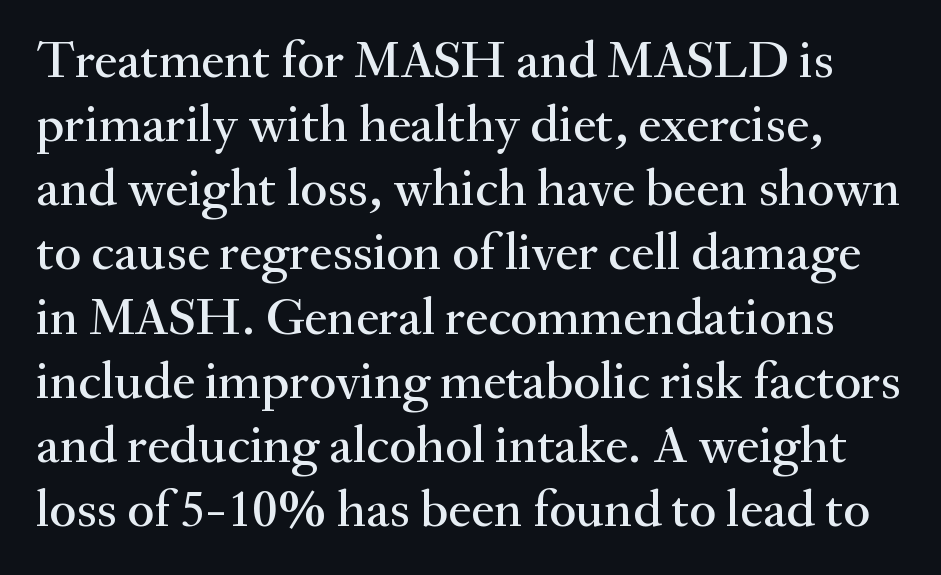
{"serif": "yes", "italic": "no", "width": "normal", "stroke_contrast": "medium", "x_height": "small", "monospaced": "no", "underline": "no", "line_spacing_ratio": 1.21, "letter_spacing": "normal", "letter_spacing_em": 0.0, "glyph_px": 53}
